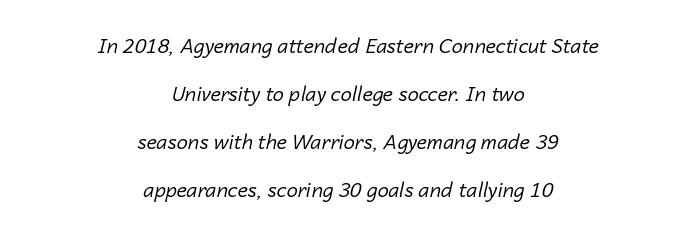
Q: Is the text bold? A: No.
Q: Is the text italic (slanted)? A: Yes, it leans right by about 14 degrees.
Q: Is the text underlined? A: No.
Q: How is the paragraph aligned? A: Centered.
Q: Is the spacing between letters normal or unusually wide? A: Normal.
Q: Is the spacing between lines tight, normal or loose? A: Loose.
